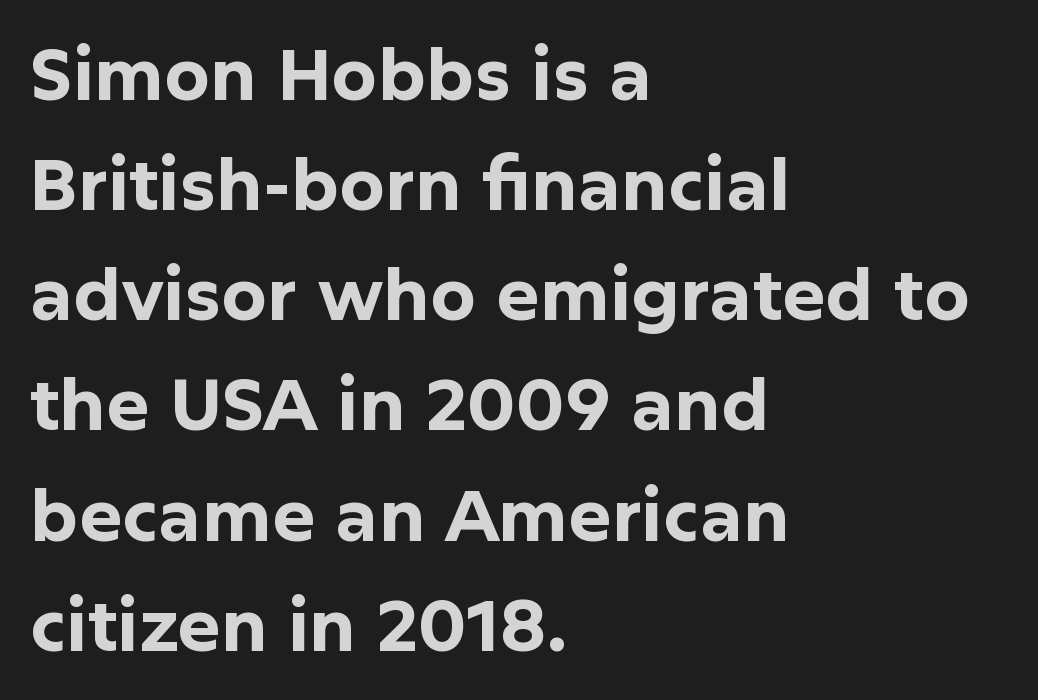
The typesetting leans heavy: a genuine bold. Underlining? Definitely not there. Each letter's strokes conclude bluntly, with no projecting serifs. The rendering uses natural spacing where letterforms have individual widths.
